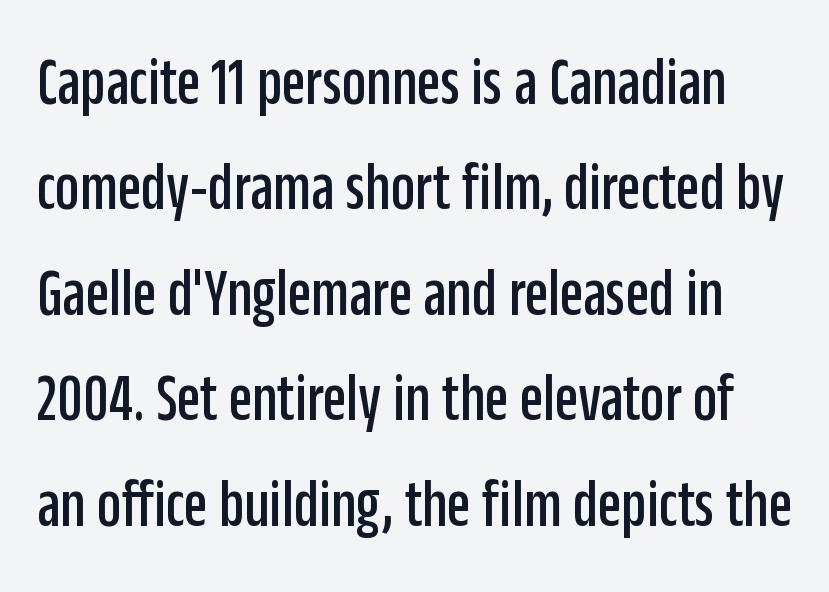
The image shows 68 px condensed sans-serif type, upright; set normal line spacing (1.55x), normal letter spacing, not underlined; low stroke contrast and a large x-height.
